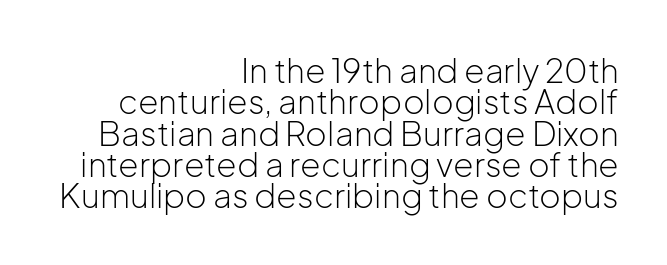
The image shows 33 px light sans-serif type, upright; set right-aligned, tight line spacing (0.95x), normal letter spacing, not underlined; low stroke contrast and a medium x-height.
